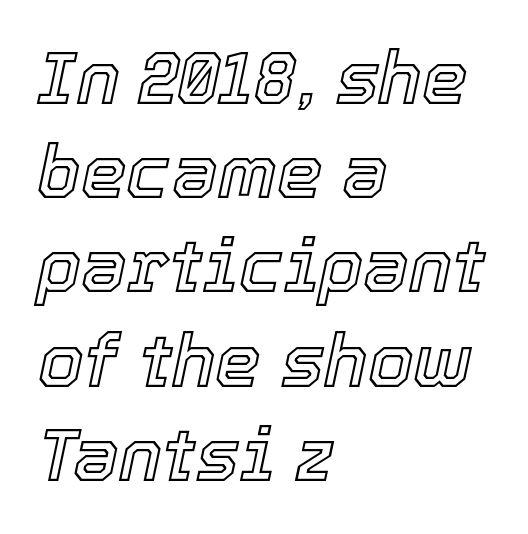
{"italic": "yes", "lean": "right", "slant_degrees": 12, "width": "normal", "x_height": "medium", "monospaced": "no", "underline": "no", "align": "left", "line_spacing": "normal", "line_spacing_ratio": 1.29, "letter_spacing": "normal", "letter_spacing_em": 0.0, "glyph_px": 73}
